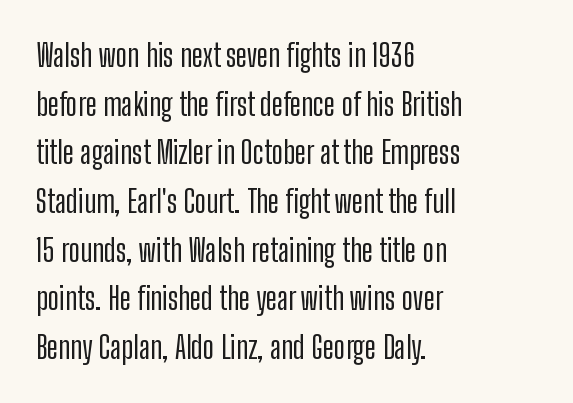
Q: Is the text italic (slanted)? A: No, it is upright.
Q: Is the typeface a serif or a sans-serif typeface? A: Sans-serif.
Q: Is the text underlined? A: No.
Q: How is the paragraph aligned? A: Left-aligned.
Q: Is the spacing between letters normal or unusually wide? A: Normal.
Q: Is the spacing between lines tight, normal or loose? A: Normal.
Q: Width (condensed, normal, or wide)? A: Condensed.
Q: Stroke contrast? A: Low.
Q: x-height? A: Medium.
Q: Monospaced? A: No.
